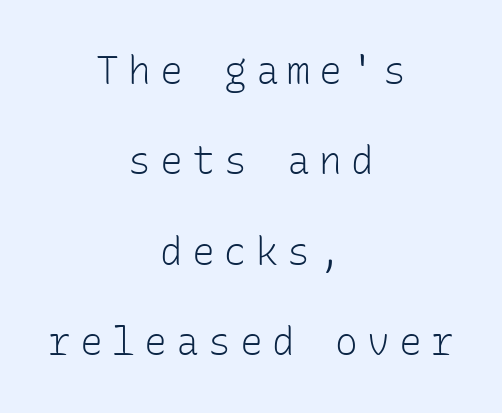
The image shows 38 px light sans-serif type, upright, monospaced; set centered, loose line spacing (2.38x), unusually wide letter spacing (+0.24 em), not underlined; low stroke contrast and a medium x-height.
